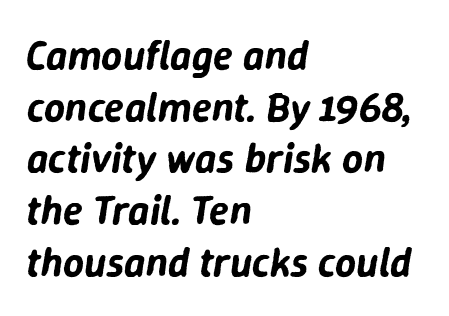
Q: Is the text italic (slanted)? A: Yes, it leans right by about 9 degrees.
Q: Is the text underlined? A: No.
Q: How is the paragraph aligned? A: Left-aligned.
Q: Is the spacing between letters normal or unusually wide? A: Normal.
Q: Is the spacing between lines tight, normal or loose? A: Normal.
Q: Width (condensed, normal, or wide)? A: Normal.
Q: Stroke contrast? A: Low.
Q: x-height? A: Medium.
Q: Monospaced? A: No.
